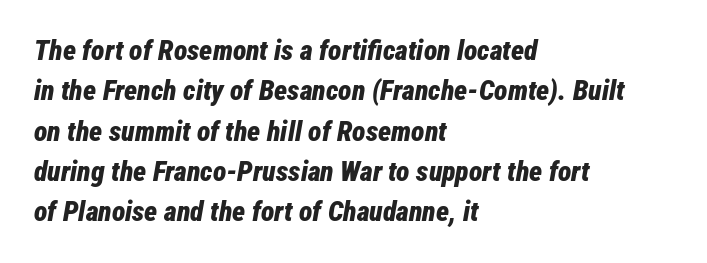
The font's italic variant was chosen for this text. Has an underline been added? It has not. The letterforms sit shoulder to shoulder at normal distance. Reading down the block, your eye returns to a fixed left position each line. Normally led — the rows are evenly, conventionally spaced.
